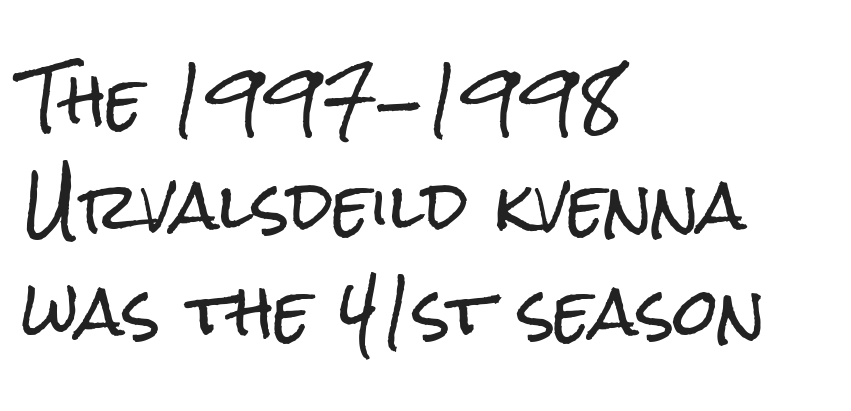
The image shows 64 px condensed sans-serif type, upright; set left-aligned, normal line spacing (1.66x), normal letter spacing, not underlined; low stroke contrast and a medium x-height.
